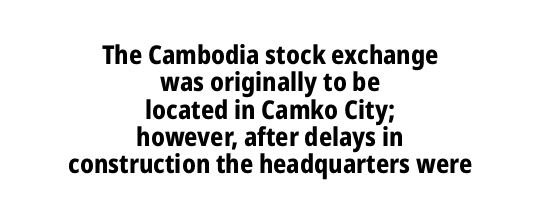
{"italic": "no", "bold": "yes", "underline": "no", "align": "center", "line_spacing": "tight", "line_spacing_ratio": 1.05, "letter_spacing": "normal", "letter_spacing_em": 0.0, "glyph_px": 26}
